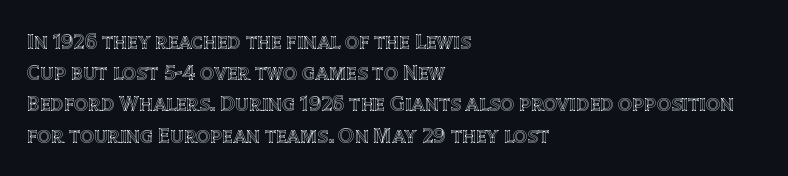
The image shows 22 px text type, upright; set left-aligned, normal line spacing (1.42x), normal letter spacing, not underlined.
